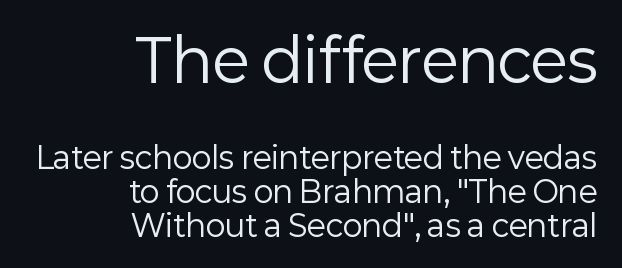
This rendering leaves character spacing at its baseline value. Reading down the block, your eye finds every line finishing at a fixed right position. The specimen omits any rule beneath the text block's lines. Top chunk: large. Bottom chunk: small.
